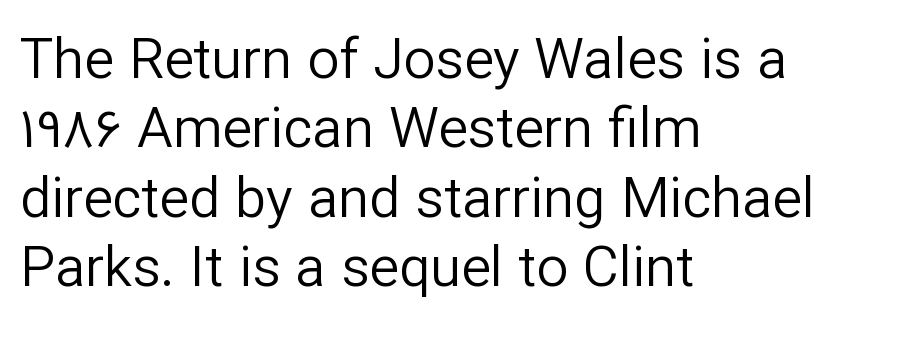
{"serif": "no", "italic": "no", "bold": "no", "weight": "regular", "width": "normal", "stroke_contrast": "low", "x_height": "medium", "monospaced": "no", "underline": "no", "align": "left", "line_spacing_ratio": 1.24, "letter_spacing": "normal", "letter_spacing_em": 0.0, "glyph_px": 56}
